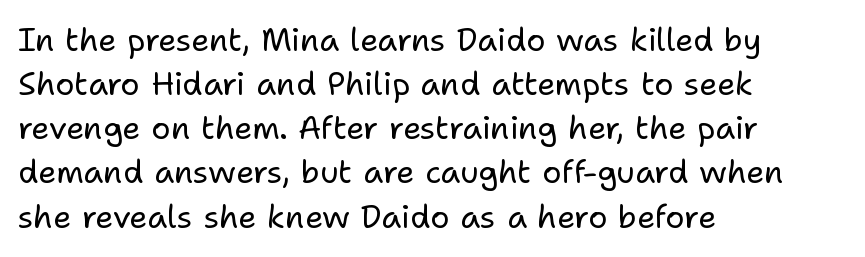
The image shows 32 px regular-weight sans-serif type, upright; set left-aligned, normal line spacing (1.38x), normal letter spacing, not underlined; low stroke contrast and a medium x-height.
